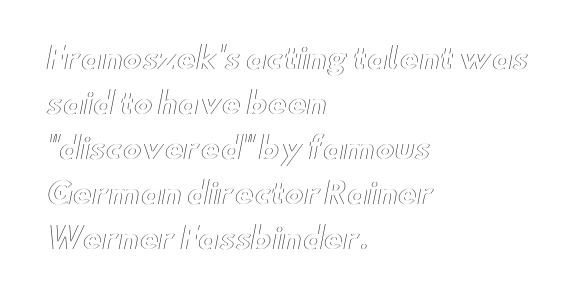
{"width": "wide", "x_height": "small", "monospaced": "no", "underline": "no", "align": "left", "line_spacing": "normal", "line_spacing_ratio": 1.55, "letter_spacing": "normal", "letter_spacing_em": 0.0, "glyph_px": 29}
